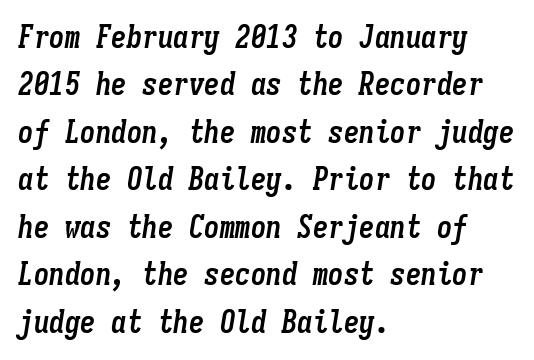
The image shows 31 px semibold, condensed type, italic (leaning right), monospaced; set left-aligned, normal line spacing (1.53x), normal letter spacing, not underlined; low stroke contrast and a medium x-height.
